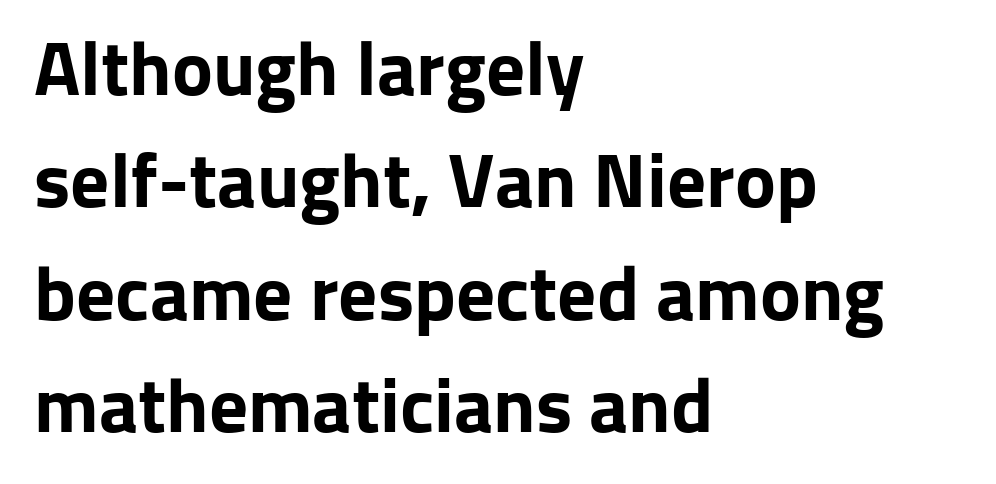
Q: Is the text bold? A: Yes.
Q: Is the text italic (slanted)? A: No, it is upright.
Q: Is the typeface a serif or a sans-serif typeface? A: Sans-serif.
Q: Is the text underlined? A: No.
Q: How is the paragraph aligned? A: Left-aligned.
Q: Is the spacing between letters normal or unusually wide? A: Normal.
Q: Is the spacing between lines tight, normal or loose? A: Normal.
Q: Width (condensed, normal, or wide)? A: Normal.
Q: Stroke contrast? A: Low.
Q: x-height? A: Medium.
Q: Monospaced? A: No.
